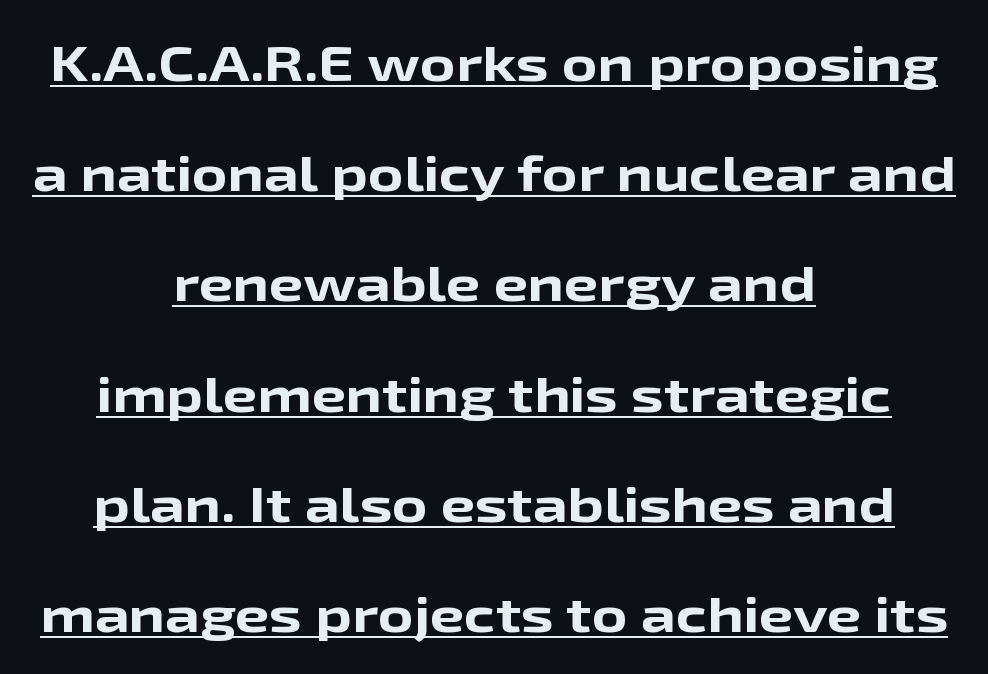
{"serif": "no", "italic": "no", "bold": "yes", "weight": "bold", "width": "wide", "stroke_contrast": "low", "x_height": "medium", "monospaced": "no", "underline": "yes", "align": "center", "line_spacing": "loose", "line_spacing_ratio": 2.25, "letter_spacing": "normal", "letter_spacing_em": 0.0, "glyph_px": 49}
